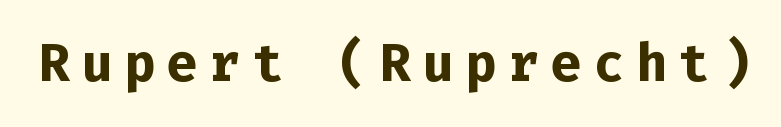
Upright lettering throughout. Words float on clear page, feet unadorned. What stands out about the letter spacing? Its width — letters are far apart. Does the type have serifs? No, each stem ends abruptly. The passage shown is emphatically bold.
